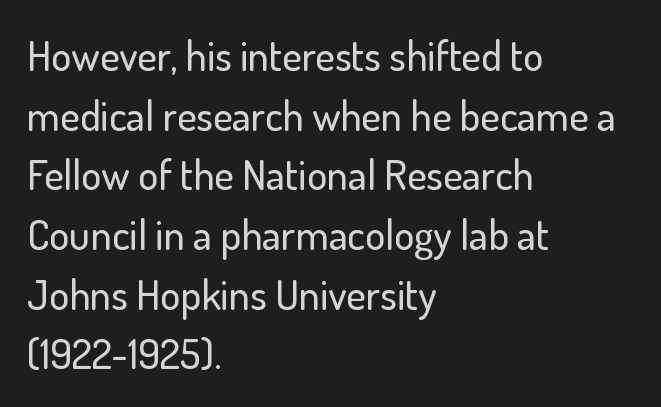
{"serif": "no", "italic": "no", "width": "normal", "stroke_contrast": "low", "x_height": "small", "monospaced": "no", "underline": "no", "align": "left", "line_spacing": "normal", "line_spacing_ratio": 1.42, "letter_spacing": "normal", "letter_spacing_em": 0.0, "glyph_px": 42}
